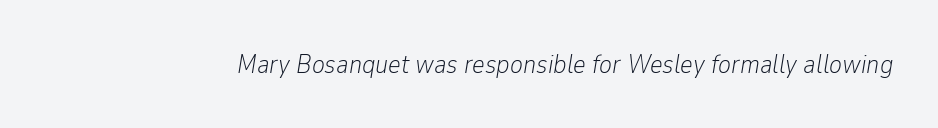
The image shows 27 px text type, italic (leaning right); set normal letter spacing, not underlined.
